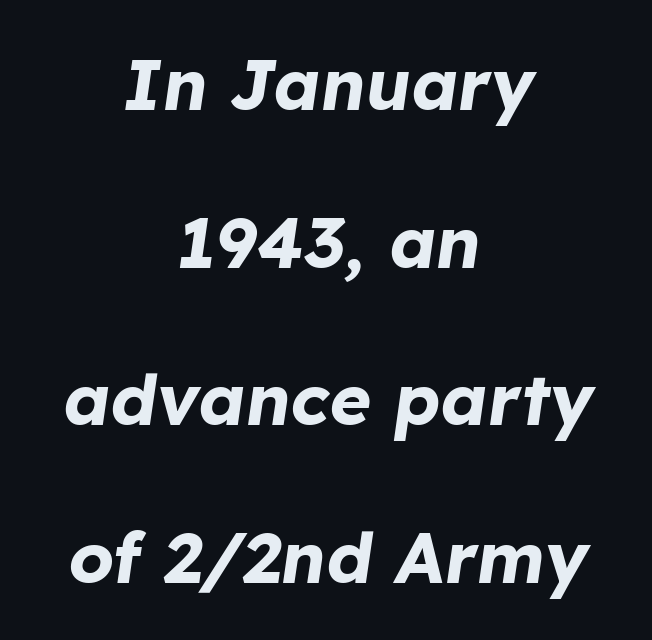
Q: Is the text bold? A: Yes.
Q: Is the text italic (slanted)? A: Yes, it leans right by about 8 degrees.
Q: Is the text underlined? A: No.
Q: How is the paragraph aligned? A: Centered.
Q: Is the spacing between letters normal or unusually wide? A: Normal.
Q: Is the spacing between lines tight, normal or loose? A: Loose.
Q: Width (condensed, normal, or wide)? A: Normal.
Q: Stroke contrast? A: Low.
Q: x-height? A: Medium.
Q: Monospaced? A: No.
